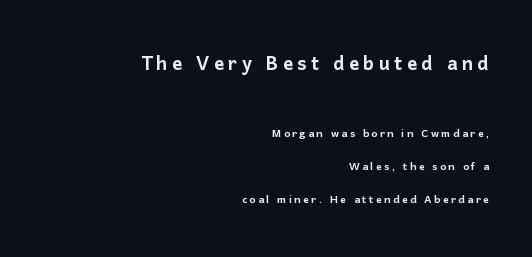
Q: Is the text italic (slanted)? A: No, it is upright.
Q: Is the text underlined? A: No.
Q: How is the paragraph aligned? A: Right-aligned.
Q: Is the spacing between lines tight, normal or loose? A: Loose.
Q: Which block of text is set in a larger size, the first (top) or the second (bottom)? A: The first (top) one.
